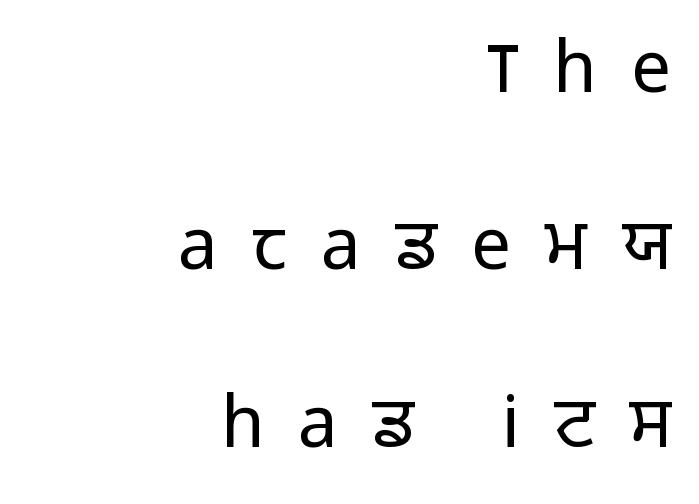
The image shows 71 px light sans-serif type, upright; set right-aligned, loose line spacing (2.5x), unusually wide letter spacing (+0.48 em), not underlined; low stroke contrast and a medium x-height.
